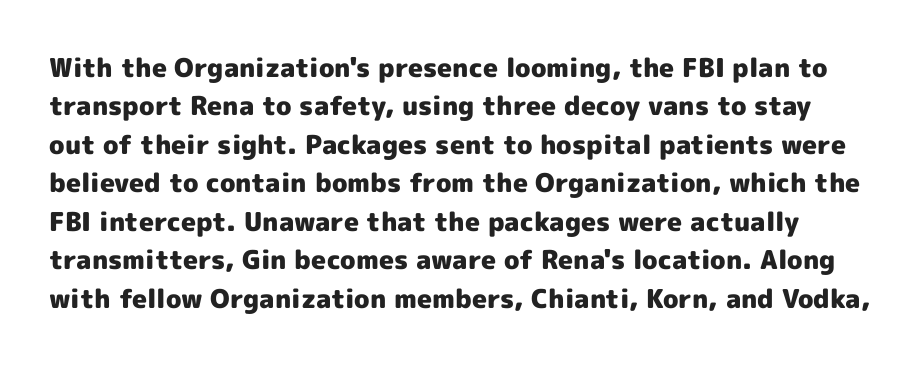
Q: Is the text bold? A: Yes.
Q: Is the text italic (slanted)? A: No, it is upright.
Q: Is the text underlined? A: No.
Q: Is the spacing between letters normal or unusually wide? A: Normal.
Q: Is the spacing between lines tight, normal or loose? A: Normal.
